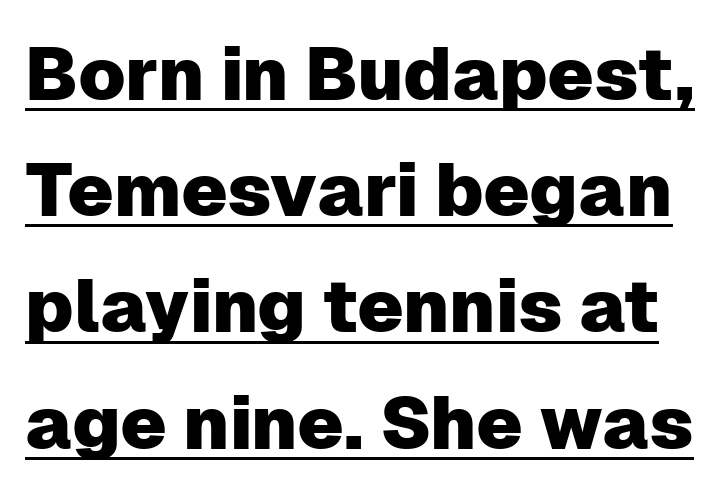
The image shows 74 px sans-serif type, upright; set normal line spacing (1.57x), normal letter spacing, underlined; low stroke contrast and a medium x-height.
